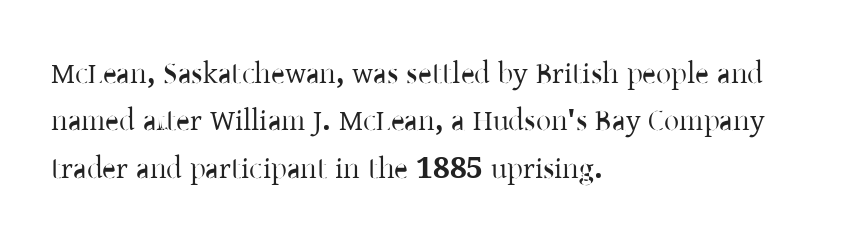
The image shows 30 px serif type, upright; set left-aligned, normal line spacing (1.58x), normal letter spacing, not underlined; low stroke contrast and a medium x-height.
